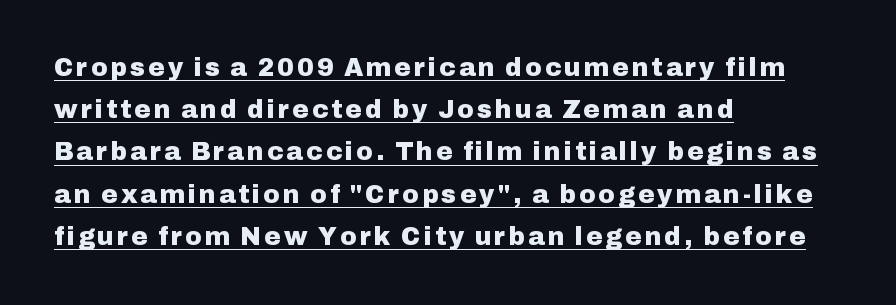
Line beginnings align vertically; line endings do not. Underline: present. Whoever set this chose a conventional vertical rhythm. The characters look thick and weighty, a clear bold. The letters stand upright; this is a roman face.
